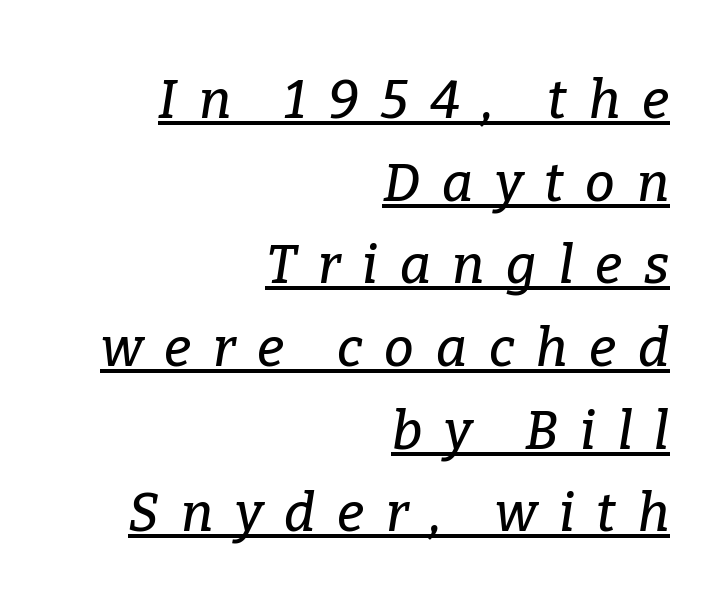
Leading: standard. Quick note: underline on. Type style note: has serifs. Is this a fixed-width face? No — the glyphs have proportional, varying widths.
